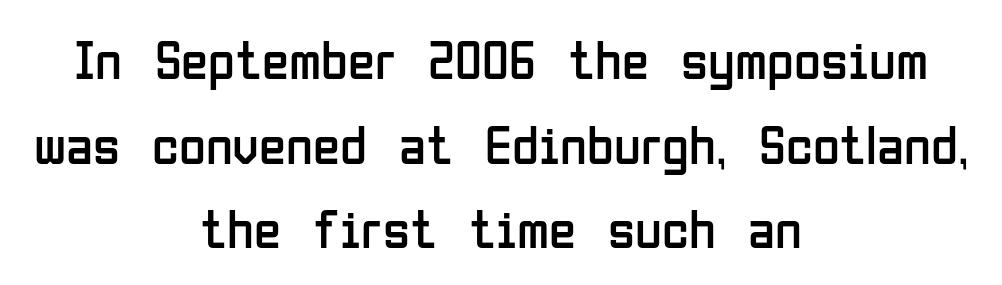
The image shows 55 px regular-weight, condensed sans-serif type, upright; set centered, normal line spacing (1.54x), normal letter spacing, not underlined; low stroke contrast and a medium x-height.
